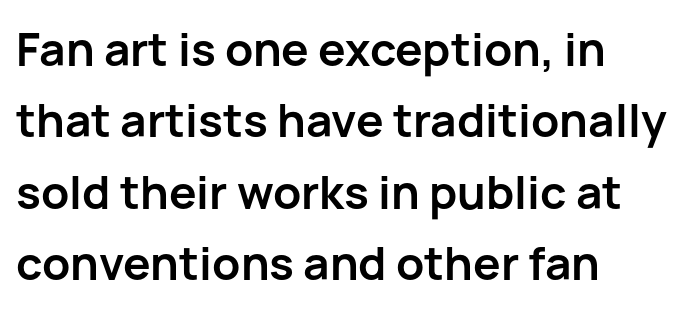
Q: Is the text bold? A: Yes.
Q: Is the text italic (slanted)? A: No, it is upright.
Q: Is the typeface a serif or a sans-serif typeface? A: Sans-serif.
Q: Is the text underlined? A: No.
Q: How is the paragraph aligned? A: Left-aligned.
Q: Is the spacing between letters normal or unusually wide? A: Normal.
Q: Is the spacing between lines tight, normal or loose? A: Normal.
Q: Width (condensed, normal, or wide)? A: Normal.
Q: Stroke contrast? A: Low.
Q: x-height? A: Medium.
Q: Monospaced? A: No.
